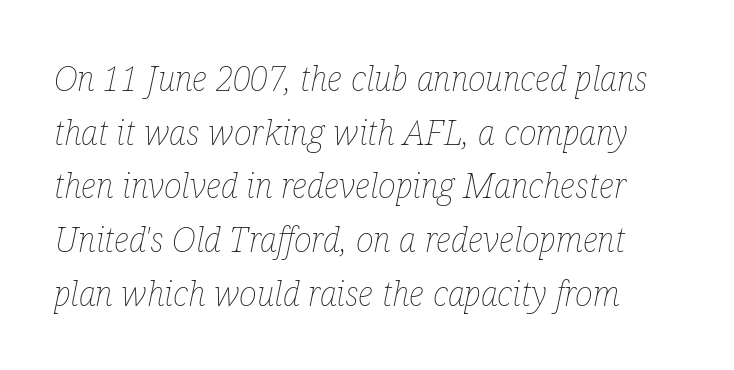
The glyphs are unaccompanied by any horizontal stroke below them. Italic: yes, the glyphs are oblique. Interline gaps are of average width in this sample. What stands out about the letter spacing? Nothing — it is the standard amount. The rendering uses natural spacing where letterforms have individual widths. The passage shown is not bold in any degree.
